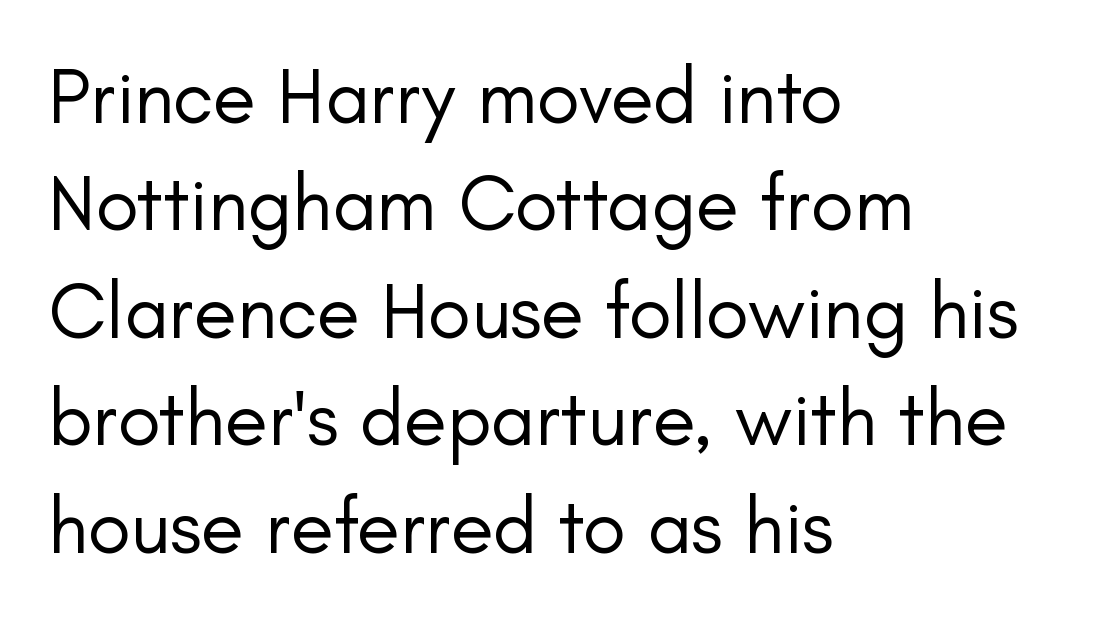
Q: Is the text bold? A: No.
Q: Is the text italic (slanted)? A: No, it is upright.
Q: Is the typeface a serif or a sans-serif typeface? A: Sans-serif.
Q: Is the text underlined? A: No.
Q: How is the paragraph aligned? A: Left-aligned.
Q: Is the spacing between letters normal or unusually wide? A: Normal.
Q: Is the spacing between lines tight, normal or loose? A: Normal.
Q: Width (condensed, normal, or wide)? A: Normal.
Q: Stroke contrast? A: Low.
Q: x-height? A: Small.
Q: Monospaced? A: No.
